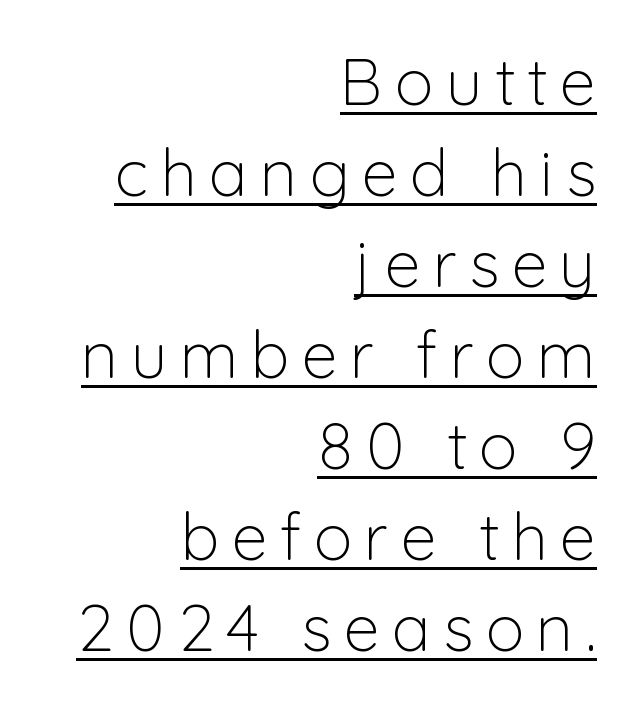
The image shows 65 px light sans-serif type, upright; set right-aligned, normal line spacing (1.4x), underlined; low stroke contrast and a medium x-height.
